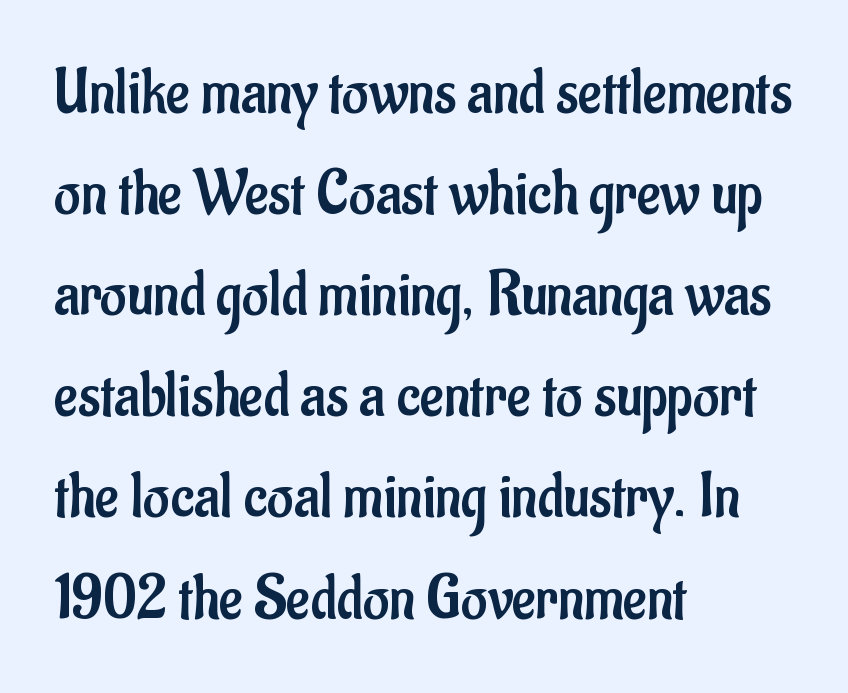
The image shows 64 px regular-weight, condensed sans-serif type, upright; set left-aligned, normal line spacing (1.58x), normal letter spacing, not underlined; low stroke contrast and a small x-height.
